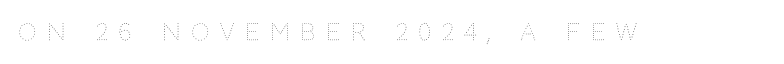
Q: Is the text bold? A: No.
Q: Is the text italic (slanted)? A: No, it is upright.
Q: Is the text underlined? A: No.
Q: Is the spacing between letters normal or unusually wide? A: Unusually wide.
